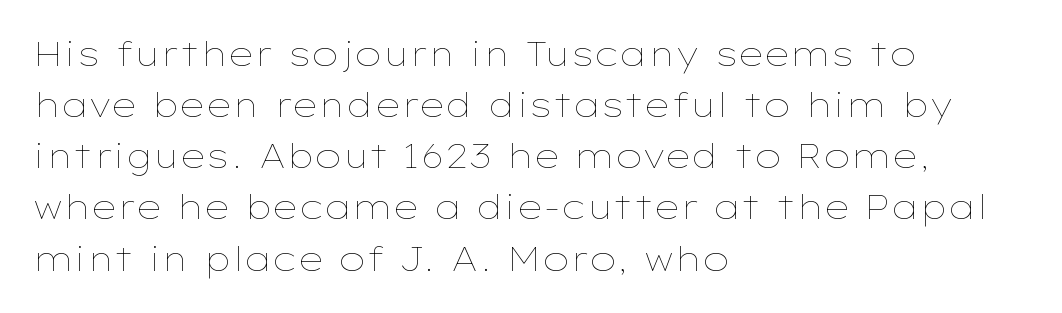
Q: Is the text bold? A: No.
Q: Is the text italic (slanted)? A: No, it is upright.
Q: Is the text underlined? A: No.
Q: How is the paragraph aligned? A: Left-aligned.
Q: Is the spacing between letters normal or unusually wide? A: Normal.
Q: Is the spacing between lines tight, normal or loose? A: Normal.
Q: Width (condensed, normal, or wide)? A: Wide.
Q: Stroke contrast? A: Low.
Q: x-height? A: Medium.
Q: Monospaced? A: No.
